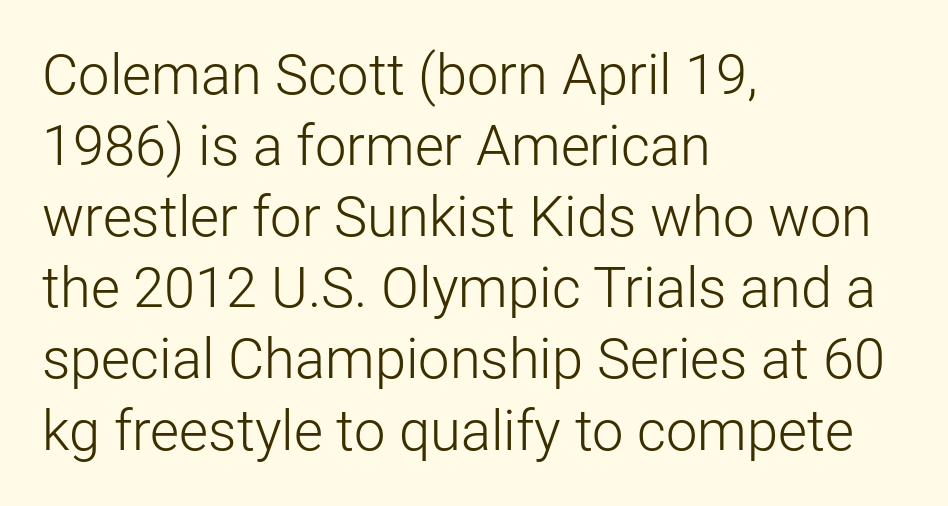
Q: Is the text bold? A: No.
Q: Is the text italic (slanted)? A: No, it is upright.
Q: Is the typeface a serif or a sans-serif typeface? A: Sans-serif.
Q: Is the text underlined? A: No.
Q: How is the paragraph aligned? A: Left-aligned.
Q: Is the spacing between letters normal or unusually wide? A: Normal.
Q: Is the spacing between lines tight, normal or loose? A: Normal.
Q: Width (condensed, normal, or wide)? A: Normal.
Q: Stroke contrast? A: Low.
Q: x-height? A: Medium.
Q: Monospaced? A: No.
